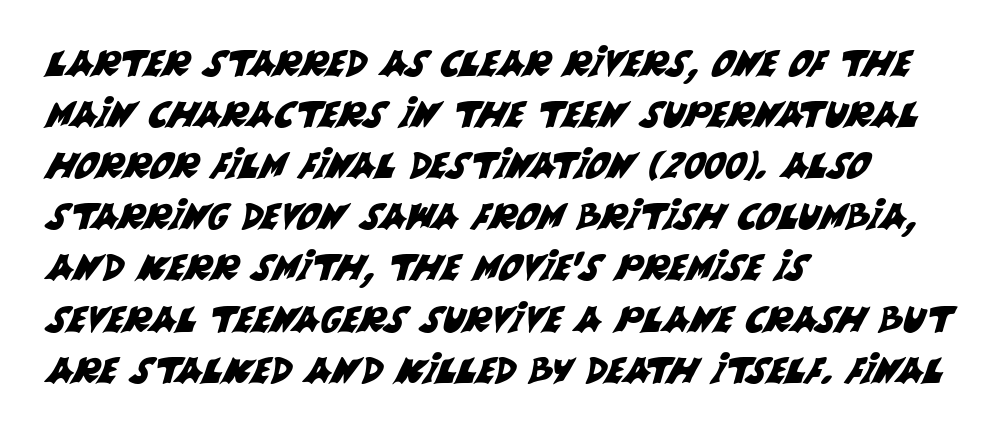
Q: Is the typeface a serif or a sans-serif typeface? A: Sans-serif.
Q: Is the text underlined? A: No.
Q: How is the paragraph aligned? A: Left-aligned.
Q: Is the spacing between letters normal or unusually wide? A: Normal.
Q: Is the spacing between lines tight, normal or loose? A: Normal.
Q: Width (condensed, normal, or wide)? A: Normal.
Q: Stroke contrast? A: Medium.
Q: x-height? A: Large.
Q: Monospaced? A: No.
